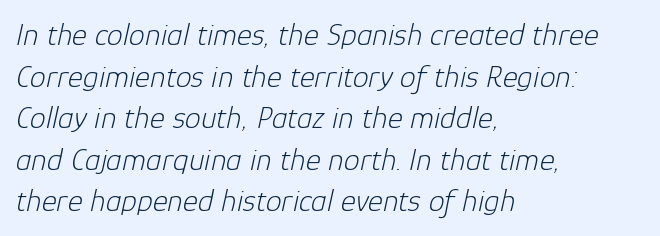
The passage shown is not bold in any degree. You could call the tracking neutral — neither tight nor loose. Think of a printed novel: that variable character pitch is what you see here. What's the leading like? Ordinary, nothing unusual. Designer's note — italics engaged. The space directly below the letters is spotless.
